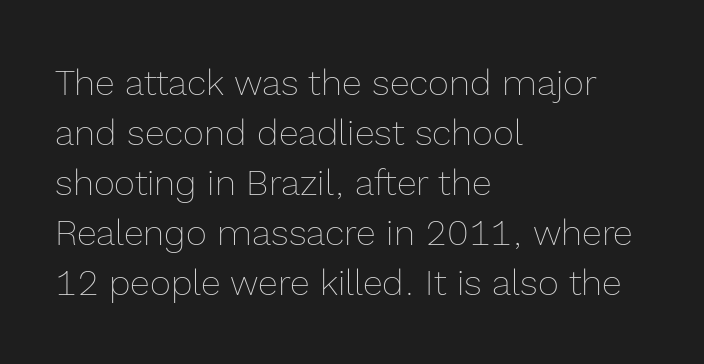
The image shows 36 px thin type, upright; set left-aligned, normal line spacing (1.39x), normal letter spacing, not underlined; a medium x-height.
